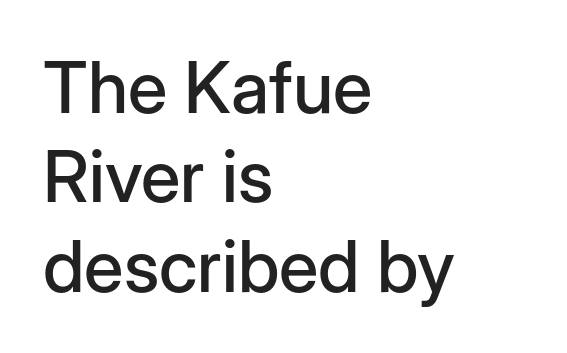
Note the varied advance widths — an 'i' is clearly narrower than an 'm'. Words appear dense and cohesive because spacing is normal. Layout note: lines flush left. Decoration check: the copy has no underline. This rendering employs a face without finishing strokes, i.e., a sans-serif. Style check: upright.
